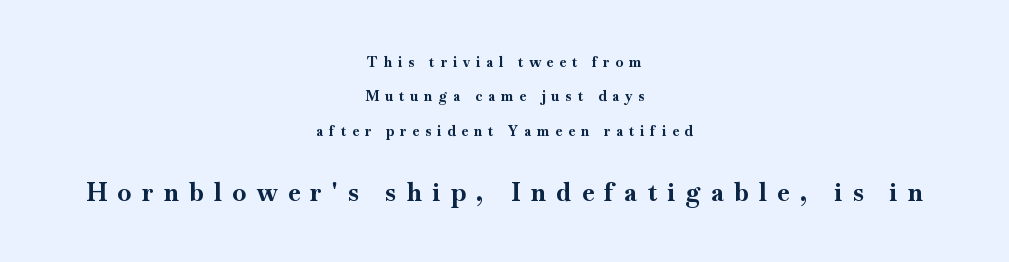
{"italic": "no", "bold": "yes", "underline": "no", "align": "center", "line_spacing": "loose", "line_spacing_ratio": 2.45, "letter_spacing": "wide", "letter_spacing_em": 0.42, "larger_block": "second", "size_ratio": 1.79, "glyph_px": 25}
